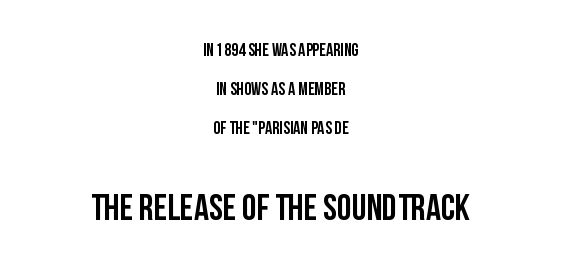
The image shows 37 px condensed sans-serif type, upright; set centered, loose line spacing (2.18x), normal letter spacing, not underlined; the second (bottom) block is 2.06x larger; low stroke contrast and a large x-height.
